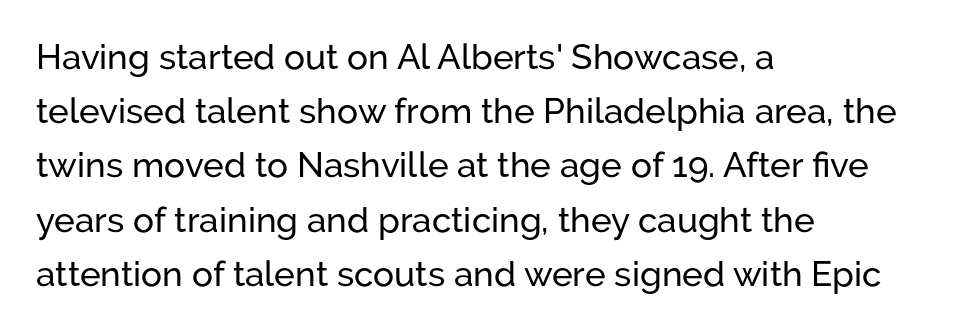
Q: Is the text italic (slanted)? A: No, it is upright.
Q: Is the typeface a serif or a sans-serif typeface? A: Sans-serif.
Q: Is the text underlined? A: No.
Q: How is the paragraph aligned? A: Left-aligned.
Q: Is the spacing between letters normal or unusually wide? A: Normal.
Q: Is the spacing between lines tight, normal or loose? A: Normal.
Q: Width (condensed, normal, or wide)? A: Normal.
Q: Stroke contrast? A: Low.
Q: x-height? A: Medium.
Q: Monospaced? A: No.
